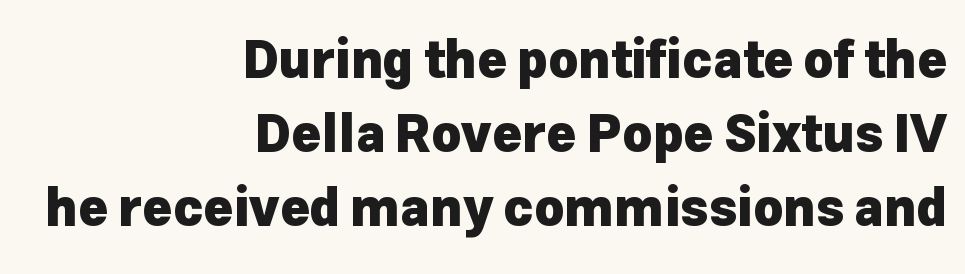
Q: Is the text bold? A: Yes.
Q: Is the text italic (slanted)? A: No, it is upright.
Q: Is the typeface a serif or a sans-serif typeface? A: Sans-serif.
Q: Is the text underlined? A: No.
Q: How is the paragraph aligned? A: Right-aligned.
Q: Is the spacing between letters normal or unusually wide? A: Normal.
Q: Is the spacing between lines tight, normal or loose? A: Normal.
Q: Width (condensed, normal, or wide)? A: Normal.
Q: Stroke contrast? A: Low.
Q: x-height? A: Medium.
Q: Monospaced? A: No.
